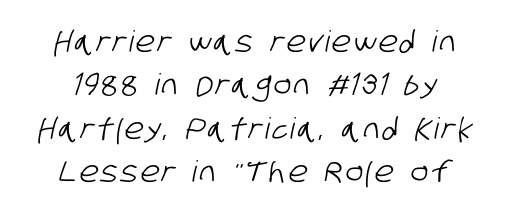
Typographically, this falls in the sans-serif category. The passage shown is not underscored anywhere. Students, observe: this is what conventionally led text looks like. These lines are rendered in a variable-pitch font.
